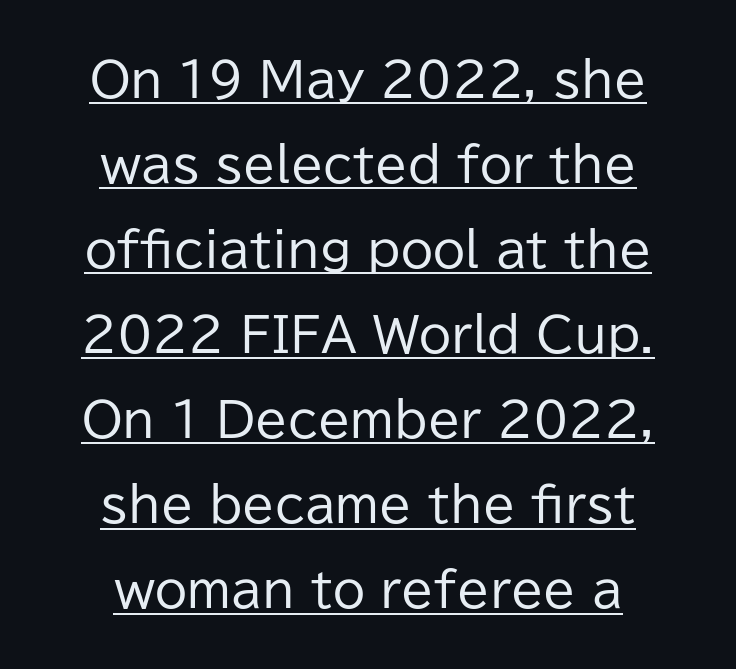
The image shows 47 px regular-weight sans-serif type, upright; set line spacing 1.81x, normal letter spacing, underlined; low stroke contrast and a medium x-height.
